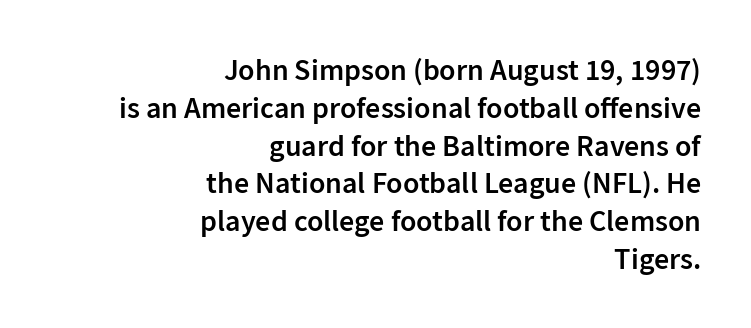
Q: Is the text bold? A: Semi-bold.
Q: Is the text italic (slanted)? A: No, it is upright.
Q: Is the typeface a serif or a sans-serif typeface? A: Sans-serif.
Q: Is the text underlined? A: No.
Q: How is the paragraph aligned? A: Right-aligned.
Q: Is the spacing between letters normal or unusually wide? A: Normal.
Q: Is the spacing between lines tight, normal or loose? A: Normal.
Q: Width (condensed, normal, or wide)? A: Normal.
Q: Stroke contrast? A: Low.
Q: x-height? A: Medium.
Q: Monospaced? A: No.
